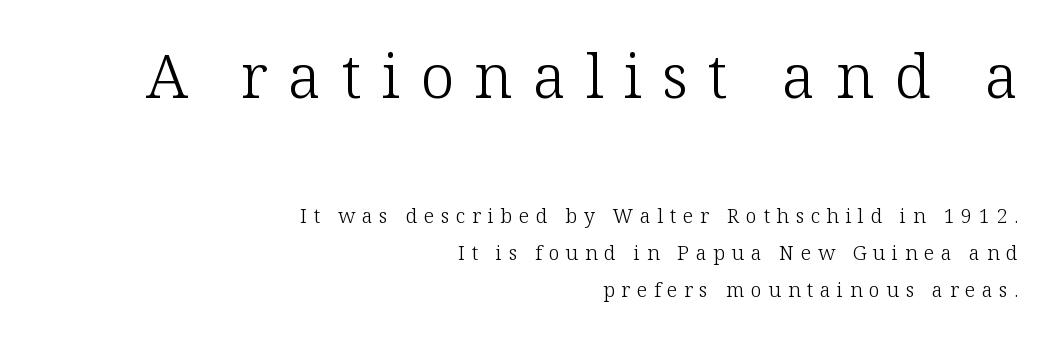
Every stem runs plumb, perpendicular to the baseline. This sample is right-justified, so line beginnings fall wherever the words allow. Yep, those are serifs on the letters. The type is letterspaced generously, with wide tracking.
